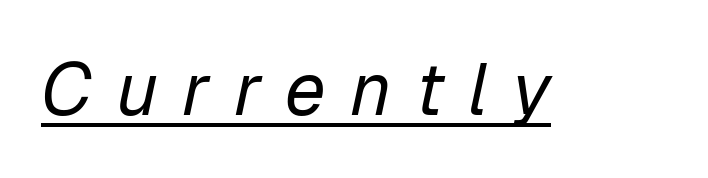
{"italic": "yes", "lean": "right", "slant_degrees": 12, "bold": "no", "weight": "regular", "width": "normal", "stroke_contrast": "low", "x_height": "medium", "monospaced": "no", "underline": "yes", "letter_spacing": "wide", "letter_spacing_em": 0.33, "glyph_px": 73}
